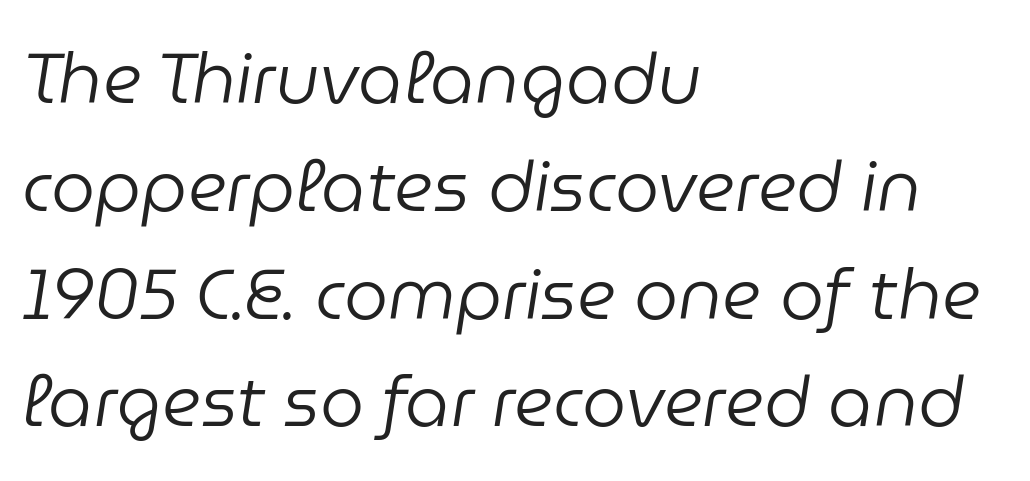
{"italic": "yes", "lean": "right", "slant_degrees": 9, "bold": "no", "weight": "regular", "width": "normal", "stroke_contrast": "low", "x_height": "medium", "monospaced": "no", "underline": "no", "align": "left", "line_spacing": "normal", "line_spacing_ratio": 1.54, "letter_spacing": "normal", "letter_spacing_em": 0.0, "glyph_px": 70}
